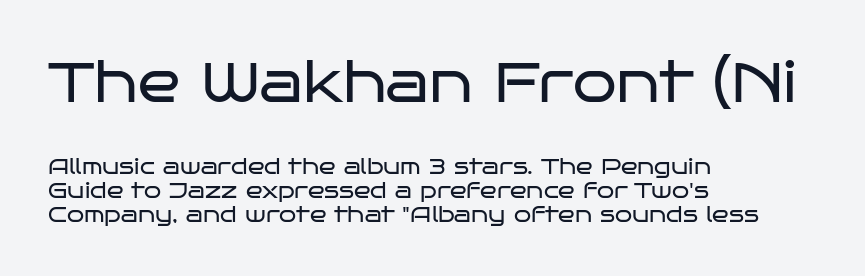
The image shows 56 px regular-weight, wide sans-serif type, upright; set left-aligned, tight line spacing (1.08x), normal letter spacing, not underlined; the first (top) block is 2.55x larger; low stroke contrast and a large x-height.
